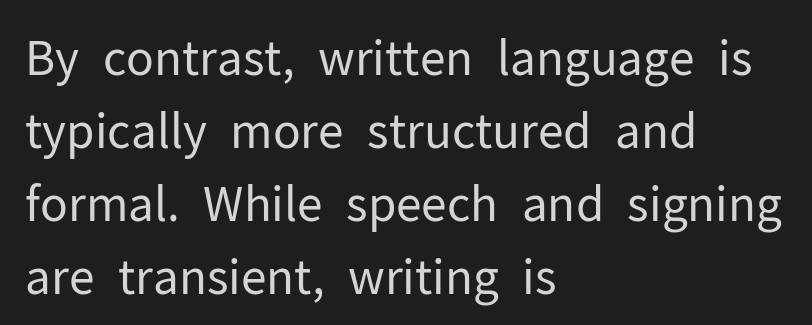
Only glyphs here, with clear space below each row. Weight class: somewhere from thin through regular. Do the characters align in a grid? No, the font is proportional. A typesetter would label this face a sans. How would I describe the line gaps? Plain and ordinary. In terms of letterspacing, this is plain default setting.
